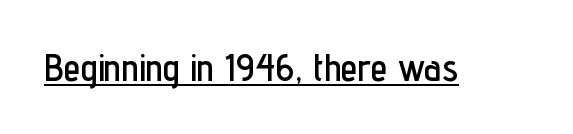
Letterform terminals end flat and unadorned throughout the passage. Rendered with straight, roman letterforms. Between one letter and the next there's only the usual sliver of space. Notice how a bar underscores the lettering throughout. Spacing verdict: proportional, widths tailored to each character.
